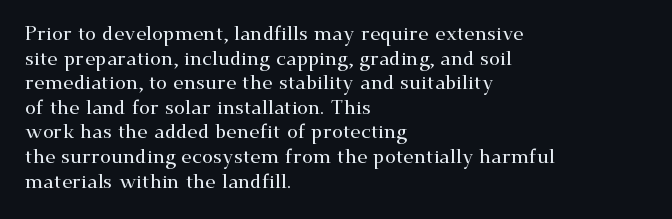
Here the glyphs are tracked normally, forming tight word shapes. The baseline area is clear. Ascenders rise straight up at ninety degrees. These lines stack with their left ends in a neat column.
